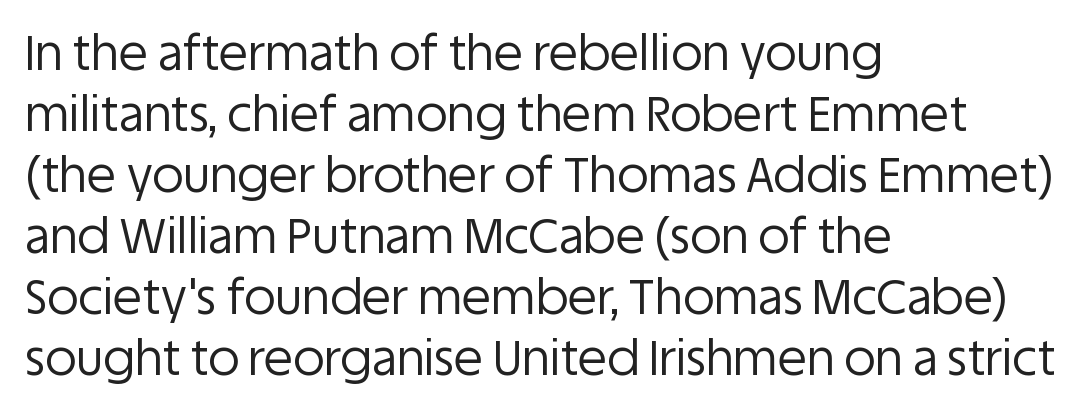
Q: Is the text bold? A: No.
Q: Is the text italic (slanted)? A: No, it is upright.
Q: Is the typeface a serif or a sans-serif typeface? A: Sans-serif.
Q: Is the text underlined? A: No.
Q: How is the paragraph aligned? A: Left-aligned.
Q: Is the spacing between letters normal or unusually wide? A: Normal.
Q: Is the spacing between lines tight, normal or loose? A: Normal.
Q: Width (condensed, normal, or wide)? A: Normal.
Q: Stroke contrast? A: Low.
Q: x-height? A: Large.
Q: Monospaced? A: No.
